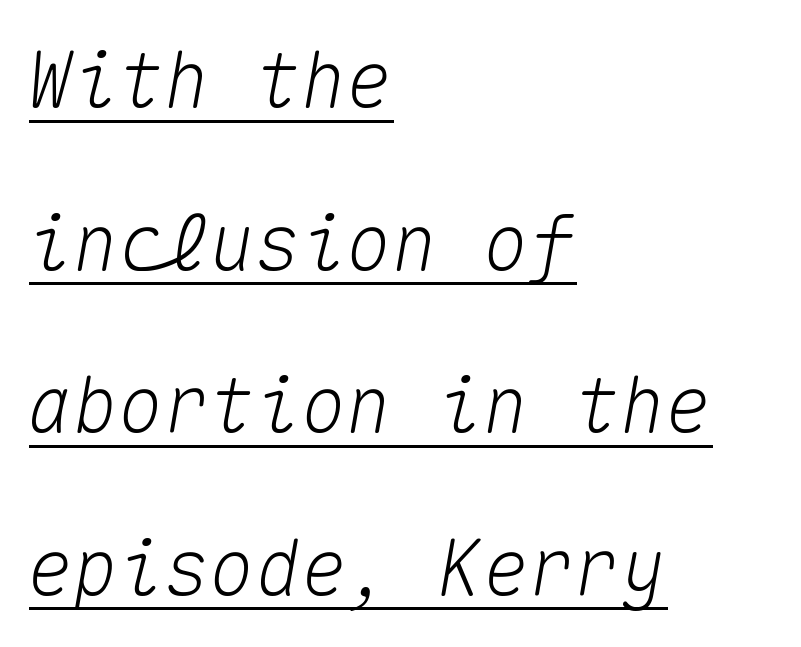
{"italic": "yes", "lean": "right", "slant_degrees": 10, "width": "normal", "stroke_contrast": "medium", "x_height": "medium", "monospaced": "yes", "underline": "yes", "align": "left", "line_spacing": "loose", "line_spacing_ratio": 2.14, "letter_spacing": "normal", "letter_spacing_em": 0.0, "glyph_px": 76}
